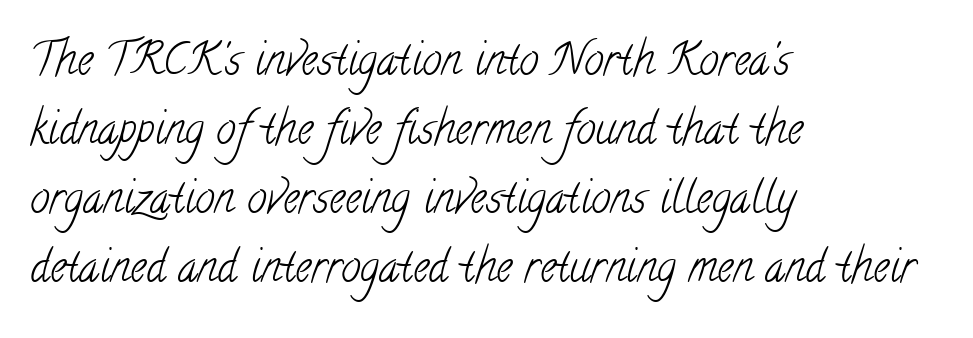
The typesetter chose a ragged-right arrangement here. The letters sit at their default tracking, neither squeezed nor spread. Typographically, this falls in the serif category. A typesetter would call this proportional, since set widths differ per character. The area under the type is left untouched.
